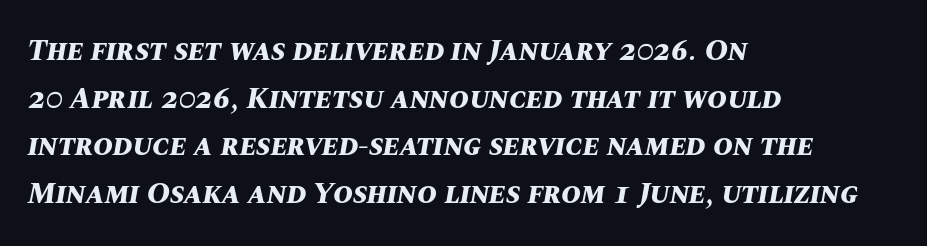
Q: Is the text bold? A: Yes.
Q: Is the text italic (slanted)? A: Yes, it leans right by about 10 degrees.
Q: Is the text underlined? A: No.
Q: How is the paragraph aligned? A: Left-aligned.
Q: Is the spacing between letters normal or unusually wide? A: Normal.
Q: Is the spacing between lines tight, normal or loose? A: Normal.
Q: Width (condensed, normal, or wide)? A: Normal.
Q: Stroke contrast? A: Medium.
Q: x-height? A: Large.
Q: Monospaced? A: No.
